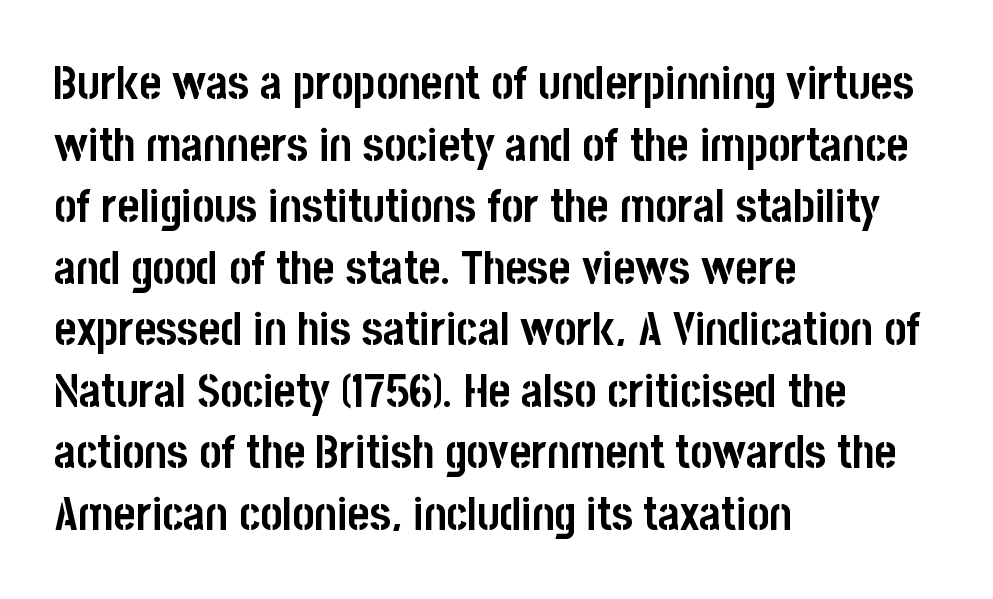
The image shows 47 px semibold, condensed sans-serif type, upright; set left-aligned, normal line spacing (1.31x), normal letter spacing, not underlined; low stroke contrast and a large x-height.
